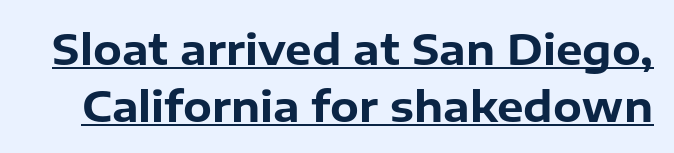
{"serif": "no", "italic": "no", "bold": "yes", "weight": "bold", "width": "normal", "stroke_contrast": "low", "x_height": "medium", "monospaced": "no", "underline": "yes", "line_spacing": "normal", "line_spacing_ratio": 1.35, "letter_spacing": "normal", "letter_spacing_em": 0.0, "glyph_px": 42}
